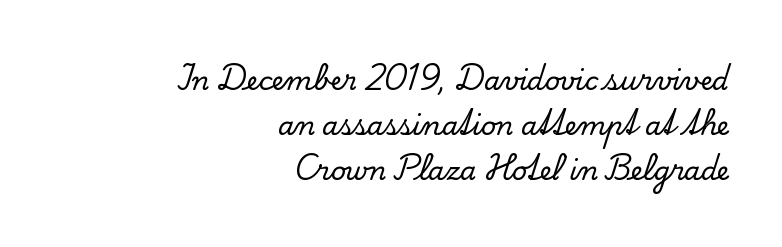
The foot of each line stays bare and open. The face used here is rendered with its standard letterfit. The ragged edge is on the left, which tells us the setting is flush right.
